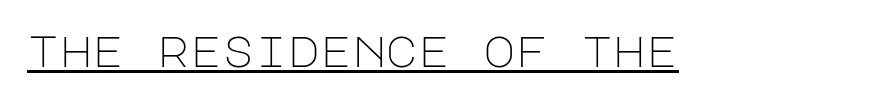
{"serif": "no", "italic": "no", "bold": "no", "weight": "light", "width": "normal", "stroke_contrast": "low", "x_height": "large", "underline": "yes", "letter_spacing": "normal", "letter_spacing_em": 0.0, "glyph_px": 44}
